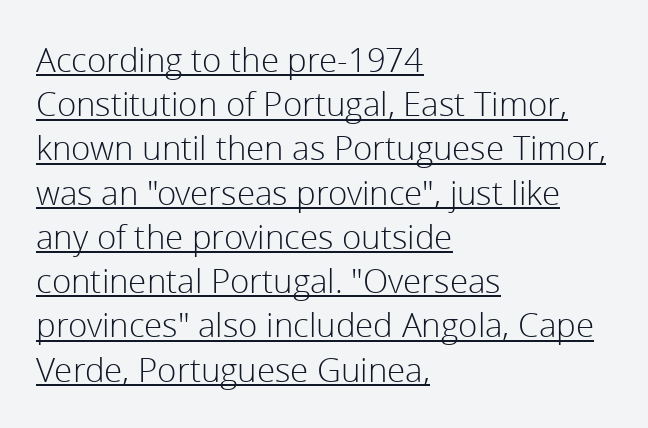
Q: Is the text bold? A: No.
Q: Is the text italic (slanted)? A: No, it is upright.
Q: Is the typeface a serif or a sans-serif typeface? A: Sans-serif.
Q: Is the text underlined? A: Yes.
Q: How is the paragraph aligned? A: Left-aligned.
Q: Is the spacing between letters normal or unusually wide? A: Normal.
Q: Is the spacing between lines tight, normal or loose? A: Normal.
Q: Width (condensed, normal, or wide)? A: Normal.
Q: x-height? A: Medium.
Q: Monospaced? A: No.
